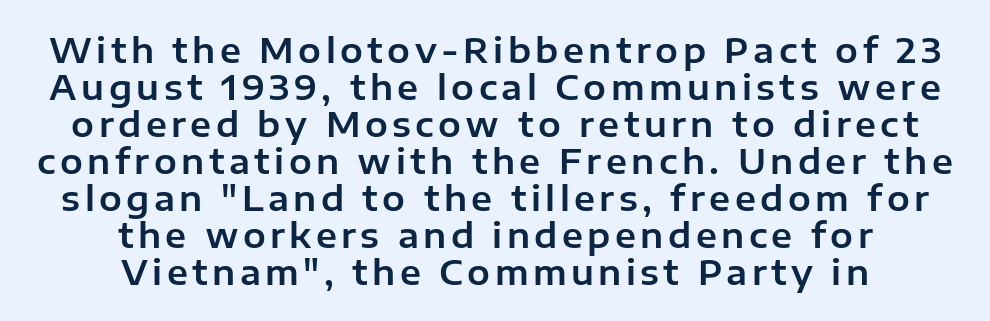
{"serif": "no", "italic": "no", "width": "normal", "stroke_contrast": "low", "x_height": "medium", "monospaced": "no", "underline": "no", "align": "center", "line_spacing": "tight", "line_spacing_ratio": 1.09, "glyph_px": 34}
